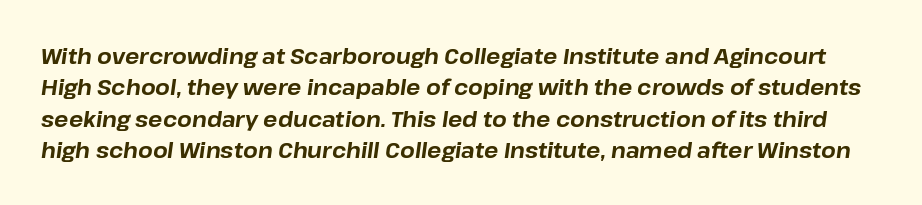
Q: Is the text bold? A: Yes.
Q: Is the text italic (slanted)? A: Yes, it leans right by about 8 degrees.
Q: Is the text underlined? A: No.
Q: Is the spacing between letters normal or unusually wide? A: Normal.
Q: Is the spacing between lines tight, normal or loose? A: Normal.
